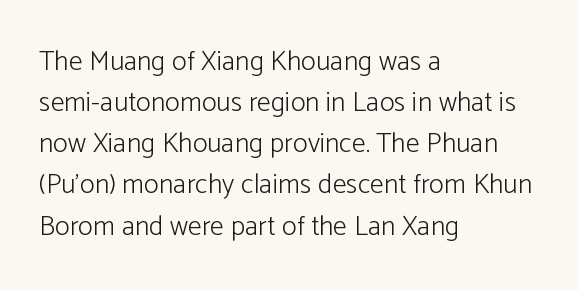
No extra ink here — the face is not bold. Spacing verdict: proportional, widths tailored to each character. The type is set solid horizontally, with unmodified tracking. The passage shown is typeset with a sans-serif family.
